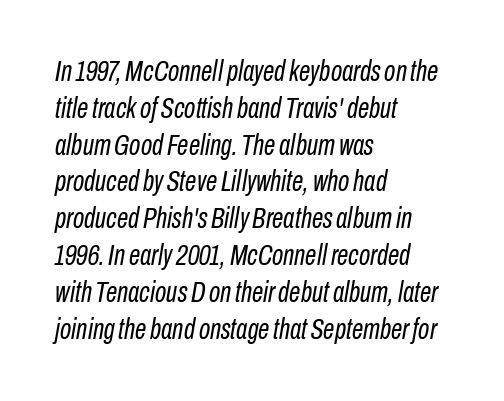
A typesetter would call this leading conventional body-copy spacing. Note the varied advance widths — an 'i' is clearly narrower than an 'm'. Descender tails drop into unmarked territory. Heaviness? Minimal to ordinary, like unemphasized prose.
